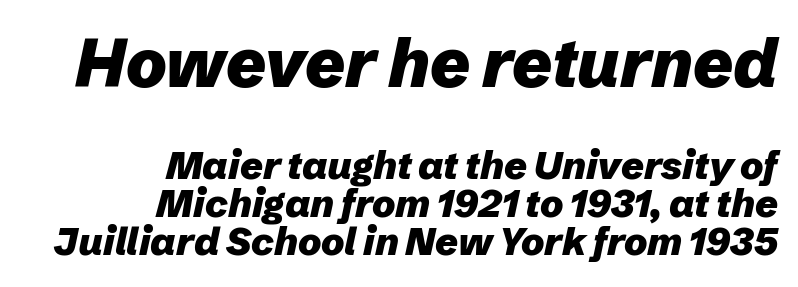
How would I describe the line gaps? Narrow and economical. In terms of letterspacing, this is plain default setting. Strong, thick strokes mark this as bold type. The letters are slanted; this is an italic face. The passage shown is typed in a proportional face where columns would drift. A student would call this right alignment; a typographer would say flush right, rag left.
